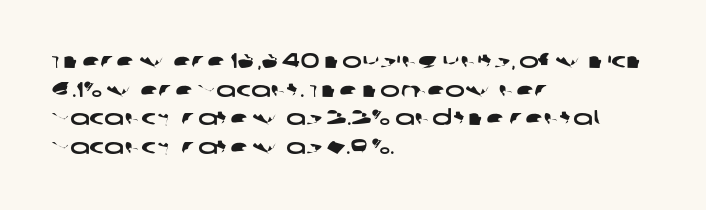
Q: Is the text underlined? A: No.
Q: How is the paragraph aligned? A: Left-aligned.
Q: Is the spacing between letters normal or unusually wide? A: Normal.
Q: Is the spacing between lines tight, normal or loose? A: Normal.
